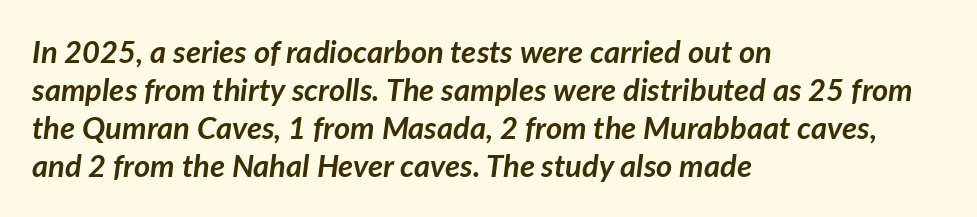
{"italic": "yes", "lean": "right", "slant_degrees": 7, "bold": "yes", "weight": "semibold", "width": "normal", "stroke_contrast": "low", "x_height": "medium", "monospaced": "no", "underline": "no", "align": "left", "line_spacing_ratio": 1.23, "letter_spacing": "normal", "letter_spacing_em": 0.0, "glyph_px": 31}
